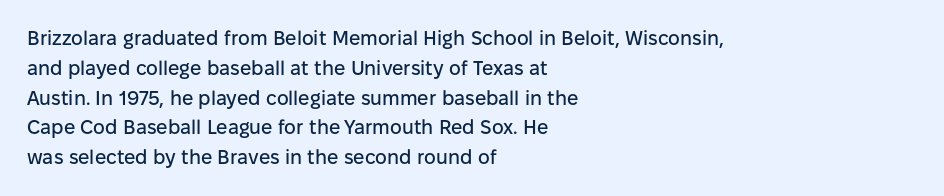
The image shows 20 px text type, upright; set left-aligned, normal line spacing (1.49x), normal letter spacing, not underlined.
